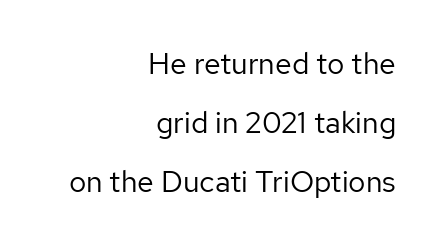
The rendering uses natural spacing where letterforms have individual widths. A roman cut, with each character standing at attention. The face looks like a standard text weight, possibly lighter. One-word summary of the alignment: right.
